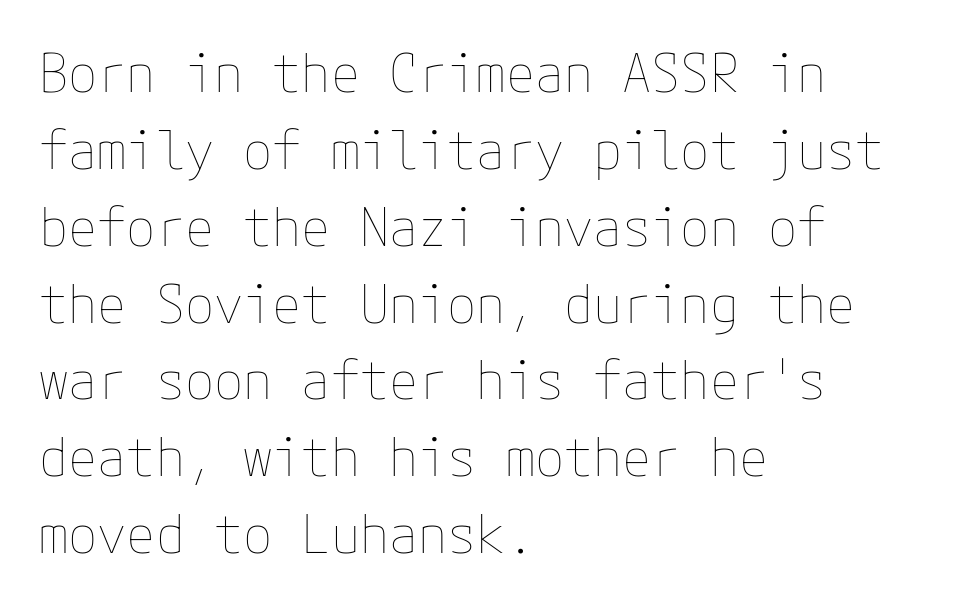
{"italic": "no", "bold": "no", "weight": "thin", "width": "normal", "stroke_contrast": "low", "x_height": "medium", "underline": "no", "align": "left", "line_spacing": "normal", "line_spacing_ratio": 1.45, "letter_spacing": "normal", "letter_spacing_em": 0.0, "glyph_px": 53}
